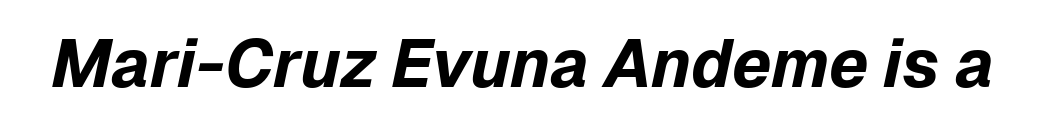
{"italic": "yes", "lean": "right", "slant_degrees": 12, "bold": "yes", "weight": "bold", "width": "normal", "stroke_contrast": "low", "x_height": "medium", "monospaced": "no", "underline": "no", "letter_spacing": "normal", "letter_spacing_em": 0.0, "glyph_px": 67}
